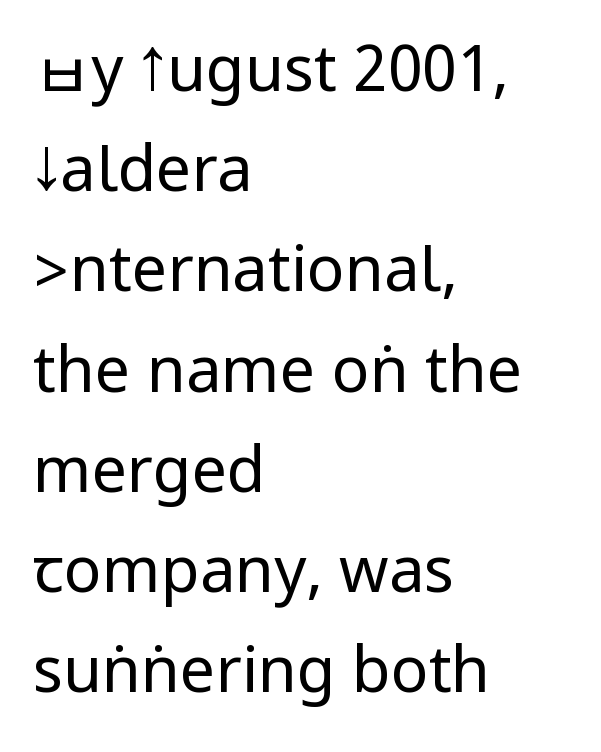
Standard letterfit; no display-style spreading of the glyphs. The string is rendered with underlining switched off. Interline gaps are of average width in this sample. All the whitespace from short lines collects on the right. Think standard paragraph weight, or any step lighter than that.
